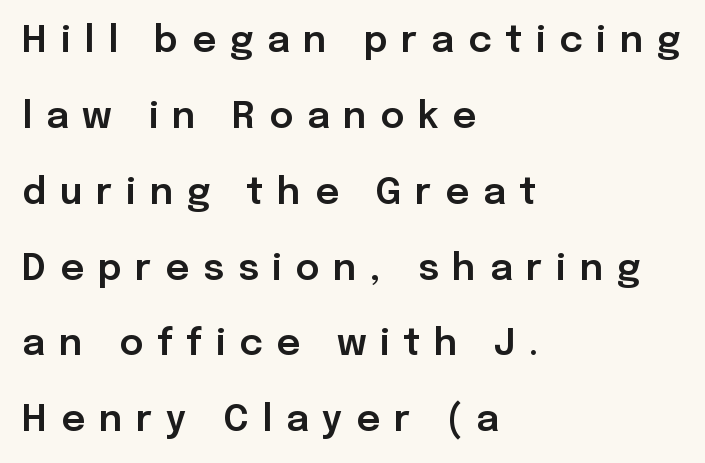
Q: Is the text italic (slanted)? A: No, it is upright.
Q: Is the typeface a serif or a sans-serif typeface? A: Sans-serif.
Q: Is the text underlined? A: No.
Q: How is the paragraph aligned? A: Left-aligned.
Q: Is the spacing between letters normal or unusually wide? A: Unusually wide.
Q: Is the spacing between lines tight, normal or loose? A: Loose.
Q: Width (condensed, normal, or wide)? A: Normal.
Q: Stroke contrast? A: Low.
Q: x-height? A: Medium.
Q: Monospaced? A: No.
